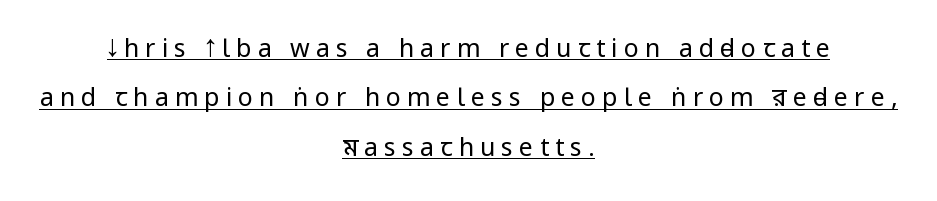
The image shows 25 px text type, upright; set centered, loose line spacing (1.98x), unusually wide letter spacing (+0.24 em), underlined.
